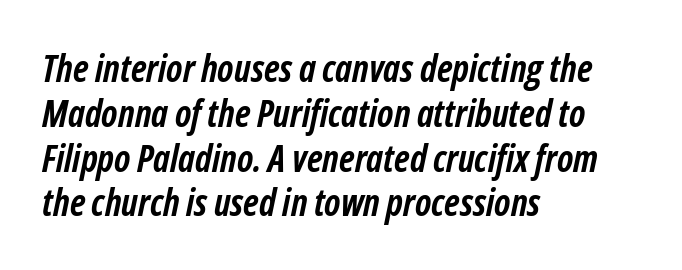
Q: Is the text bold? A: Yes.
Q: Is the text italic (slanted)? A: Yes, it leans right by about 12 degrees.
Q: Is the text underlined? A: No.
Q: How is the paragraph aligned? A: Left-aligned.
Q: Is the spacing between letters normal or unusually wide? A: Normal.
Q: Width (condensed, normal, or wide)? A: Condensed.
Q: Stroke contrast? A: Low.
Q: x-height? A: Medium.
Q: Monospaced? A: No.
